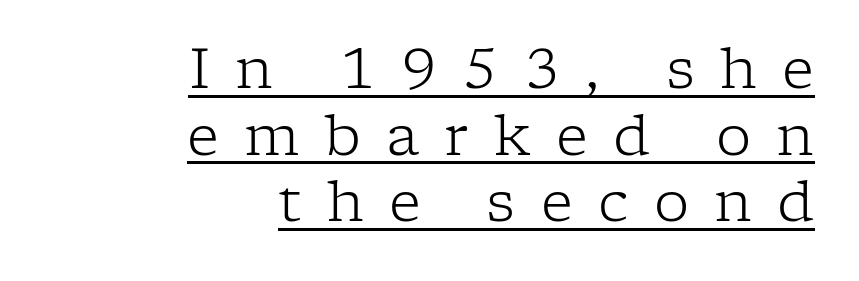
Q: Is the text bold? A: No.
Q: Is the text italic (slanted)? A: No, it is upright.
Q: Is the typeface a serif or a sans-serif typeface? A: Serif.
Q: Is the text underlined? A: Yes.
Q: How is the paragraph aligned? A: Right-aligned.
Q: Is the spacing between letters normal or unusually wide? A: Unusually wide.
Q: Width (condensed, normal, or wide)? A: Normal.
Q: Stroke contrast? A: Low.
Q: x-height? A: Medium.
Q: Monospaced? A: No.
